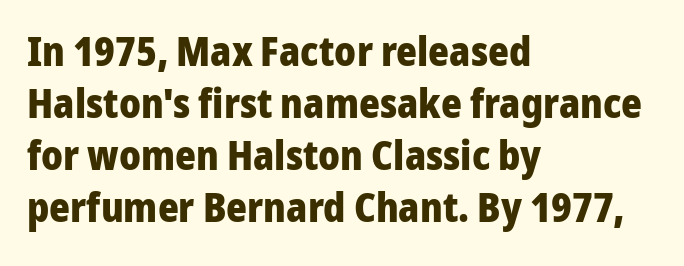
The image shows 40 px heavy sans-serif type, upright; set left-aligned, normal line spacing (1.3x), normal letter spacing, not underlined; low stroke contrast and a medium x-height.
